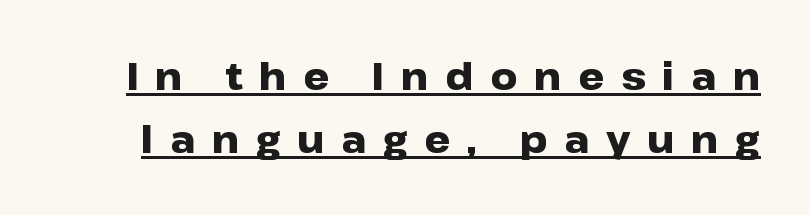
{"serif": "no", "italic": "no", "bold": "yes", "weight": "heavy", "width": "wide", "stroke_contrast": "low", "x_height": "medium", "monospaced": "no", "underline": "yes", "line_spacing_ratio": 1.71, "letter_spacing": "wide", "letter_spacing_em": 0.45, "glyph_px": 37}
